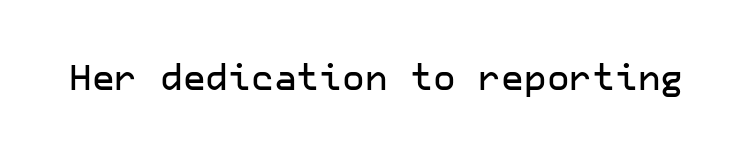
Q: Is the text italic (slanted)? A: No, it is upright.
Q: Is the typeface a serif or a sans-serif typeface? A: Sans-serif.
Q: Is the text underlined? A: No.
Q: Is the spacing between letters normal or unusually wide? A: Normal.
Q: Width (condensed, normal, or wide)? A: Normal.
Q: Stroke contrast? A: Low.
Q: x-height? A: Medium.
